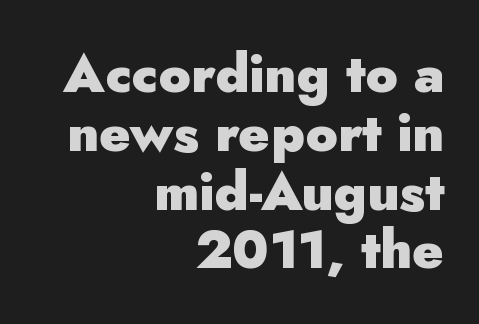
The image shows 53 px heavy sans-serif type, upright; set right-aligned, tight line spacing (1.11x), normal letter spacing, not underlined; low stroke contrast and a small x-height.
